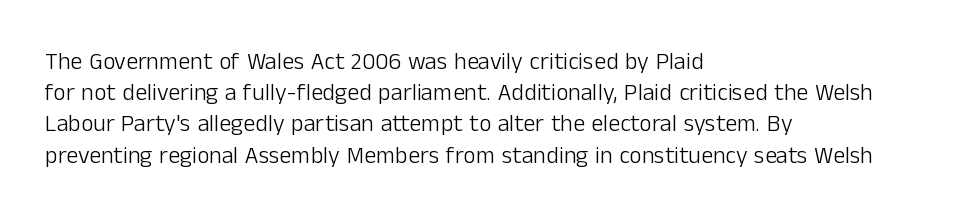
Q: Is the text bold? A: No.
Q: Is the text italic (slanted)? A: No, it is upright.
Q: Is the text underlined? A: No.
Q: How is the paragraph aligned? A: Left-aligned.
Q: Is the spacing between letters normal or unusually wide? A: Normal.
Q: Is the spacing between lines tight, normal or loose? A: Normal.
